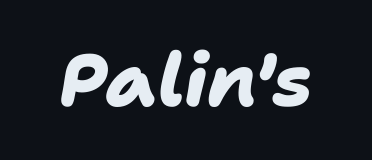
The image shows 74 px heavy sans-serif type; set normal letter spacing, not underlined; low stroke contrast and a medium x-height.
